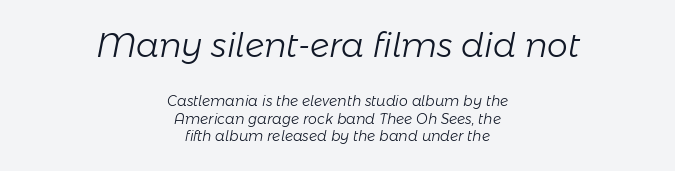
Q: Is the text bold? A: No.
Q: Is the text italic (slanted)? A: Yes, it leans right by about 11 degrees.
Q: Is the text underlined? A: No.
Q: How is the paragraph aligned? A: Centered.
Q: Is the spacing between letters normal or unusually wide? A: Normal.
Q: Which block of text is set in a larger size, the first (top) or the second (bottom)? A: The first (top) one.
Q: Width (condensed, normal, or wide)? A: Normal.
Q: Stroke contrast? A: Low.
Q: x-height? A: Medium.
Q: Monospaced? A: No.
